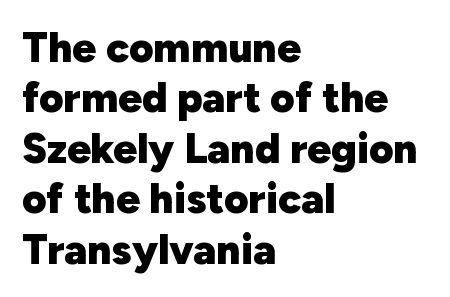
The image shows 42 px heavy sans-serif type, upright; set left-aligned, line spacing 1.2x, normal letter spacing, not underlined; low stroke contrast and a medium x-height.
